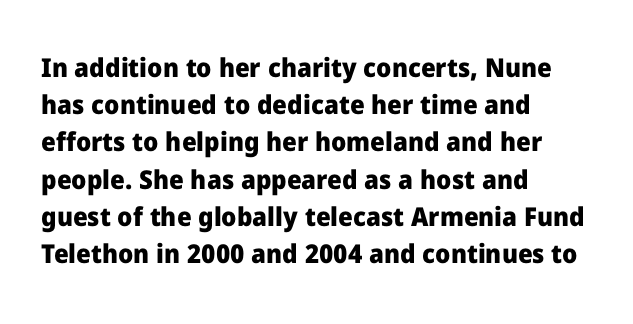
Q: Is the text bold? A: Yes.
Q: Is the text italic (slanted)? A: No, it is upright.
Q: Is the text underlined? A: No.
Q: How is the paragraph aligned? A: Left-aligned.
Q: Is the spacing between letters normal or unusually wide? A: Normal.
Q: Is the spacing between lines tight, normal or loose? A: Normal.
